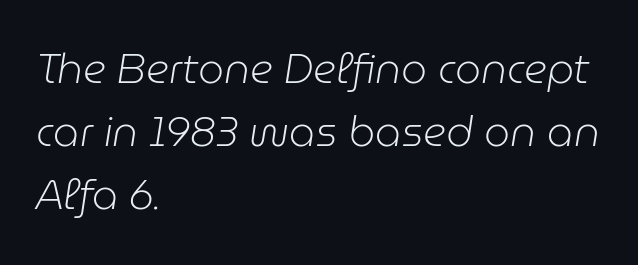
Q: Is the text bold? A: No.
Q: Is the text italic (slanted)? A: Yes, it leans right by about 9 degrees.
Q: Is the text underlined? A: No.
Q: How is the paragraph aligned? A: Left-aligned.
Q: Is the spacing between letters normal or unusually wide? A: Normal.
Q: Is the spacing between lines tight, normal or loose? A: Normal.
Q: Width (condensed, normal, or wide)? A: Normal.
Q: Stroke contrast? A: Low.
Q: x-height? A: Medium.
Q: Monospaced? A: No.
